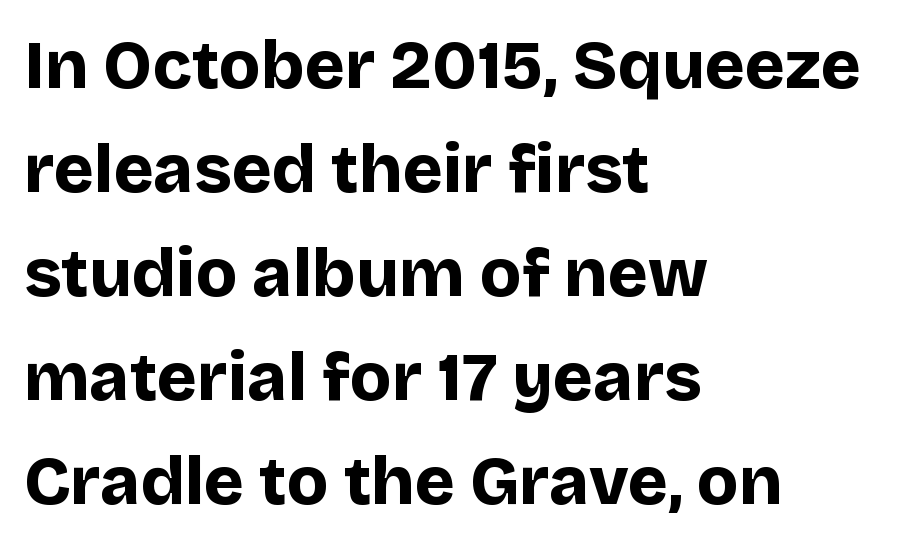
The image shows 68 px bold sans-serif type, upright; set left-aligned, normal line spacing (1.53x), normal letter spacing, not underlined; low stroke contrast and a large x-height.
